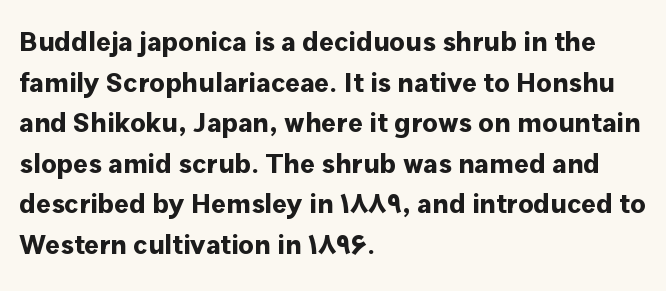
The image shows 28 px bold sans-serif type, upright; set left-aligned, normal line spacing (1.45x), normal letter spacing, not underlined; low stroke contrast and a medium x-height.
